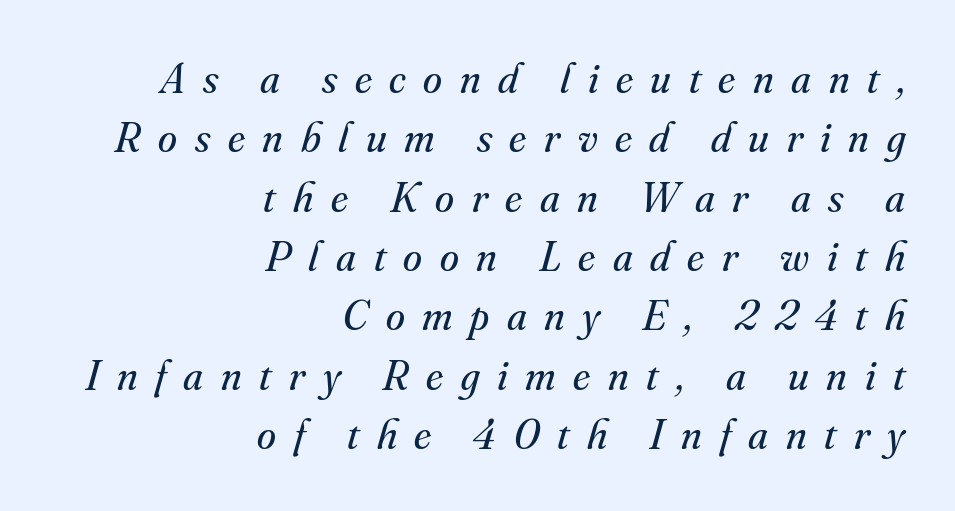
Each word looks stretched out because of the extra space between its letters. The passage shown is not bold in any degree. This block has exactly the height ordinary leading produces. Each row of text sits above clean, open space. A serif font was chosen for this passage.
